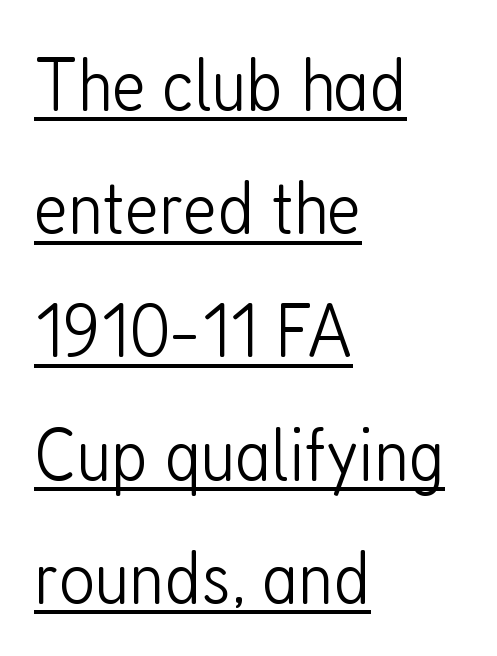
The image shows 78 px light, condensed sans-serif type, upright; set left-aligned, normal line spacing (1.58x), normal letter spacing, underlined; low stroke contrast and a medium x-height.
